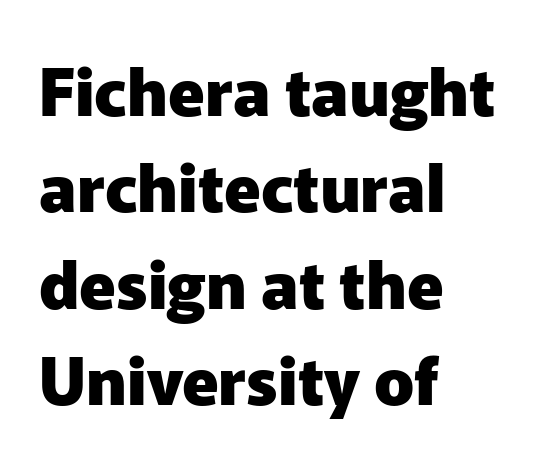
Q: Is the text bold? A: Yes.
Q: Is the text italic (slanted)? A: No, it is upright.
Q: Is the typeface a serif or a sans-serif typeface? A: Sans-serif.
Q: Is the text underlined? A: No.
Q: How is the paragraph aligned? A: Left-aligned.
Q: Is the spacing between letters normal or unusually wide? A: Normal.
Q: Is the spacing between lines tight, normal or loose? A: Normal.
Q: Width (condensed, normal, or wide)? A: Normal.
Q: Stroke contrast? A: Low.
Q: x-height? A: Medium.
Q: Monospaced? A: No.
